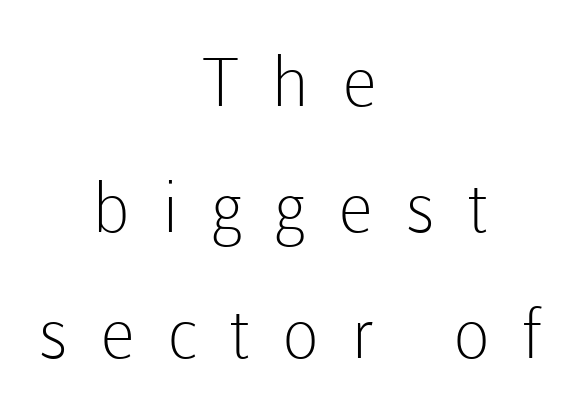
{"serif": "no", "italic": "no", "bold": "no", "weight": "light", "width": "normal", "stroke_contrast": "low", "x_height": "medium", "monospaced": "no", "underline": "no", "align": "center", "line_spacing_ratio": 1.85, "letter_spacing": "wide", "letter_spacing_em": 0.47, "glyph_px": 68}
